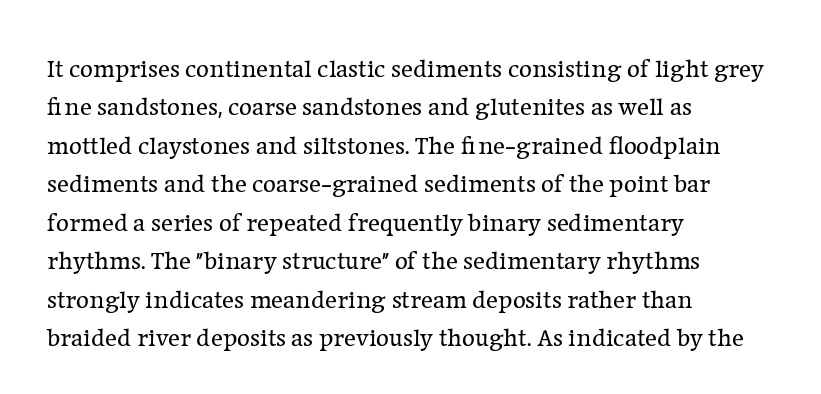
Q: Is the text bold? A: No.
Q: Is the text italic (slanted)? A: No, it is upright.
Q: Is the text underlined? A: No.
Q: How is the paragraph aligned? A: Left-aligned.
Q: Is the spacing between letters normal or unusually wide? A: Normal.
Q: Is the spacing between lines tight, normal or loose? A: Normal.
